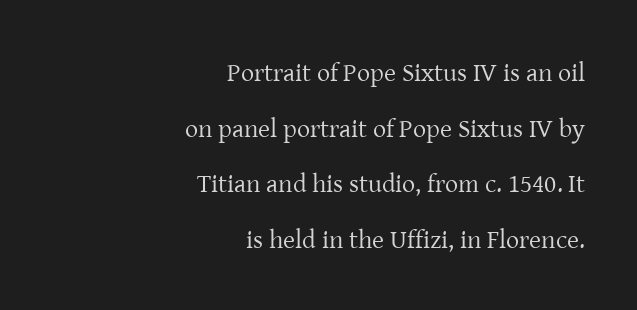
Q: Is the text bold? A: No.
Q: Is the text italic (slanted)? A: No, it is upright.
Q: Is the text underlined? A: No.
Q: How is the paragraph aligned? A: Right-aligned.
Q: Is the spacing between letters normal or unusually wide? A: Normal.
Q: Is the spacing between lines tight, normal or loose? A: Loose.
